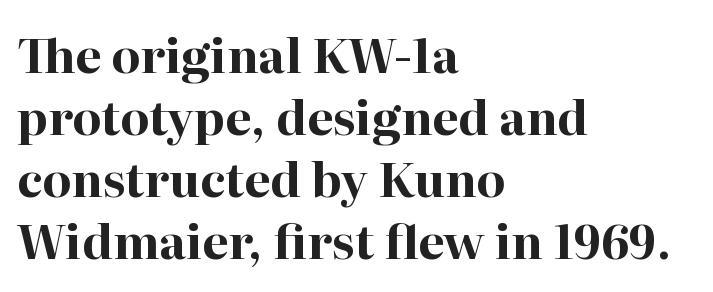
The rendering anchors every line to the left-hand side. Rendered with straight, roman letterforms. Compared with typical body copy, the letter spacing here is the same. Unmarked baselines from the first word to the last.
